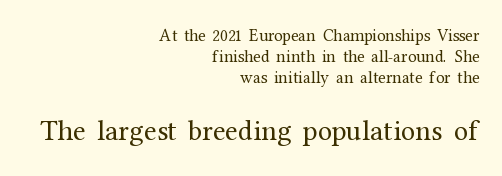
The image shows 29 px regular-weight serif type, upright; set right-aligned, line spacing 1.23x, normal letter spacing, not underlined; the second (bottom) block is 1.71x larger; medium stroke contrast and a medium x-height.
